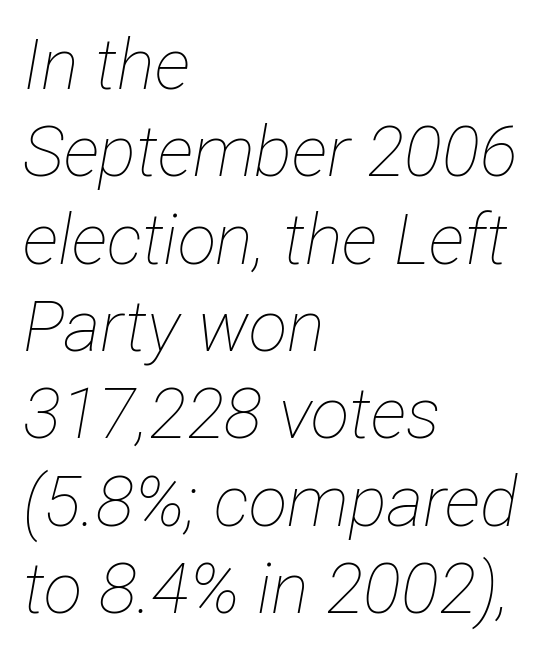
The image shows 71 px thin, condensed type, italic (leaning right); set left-aligned, line spacing 1.23x, normal letter spacing, not underlined; low stroke contrast and a medium x-height.
